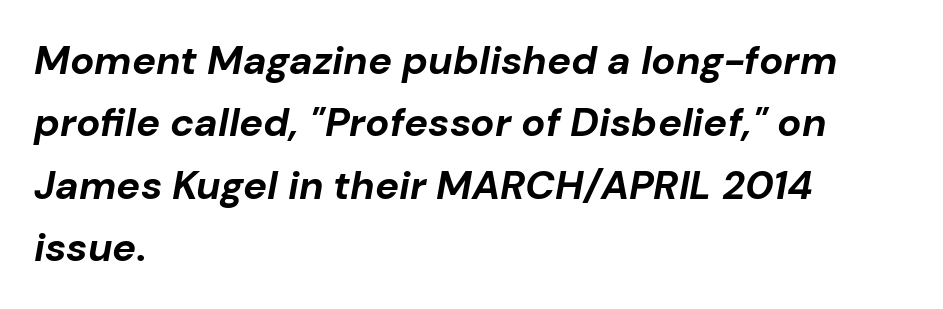
You could not count columns in this text — the font is proportionally spaced. These lines stack with their left ends in a neat column. Vertically, the passage feels balanced, rows spaced as you'd expect. Nobody touched the tracking dial on this one.
